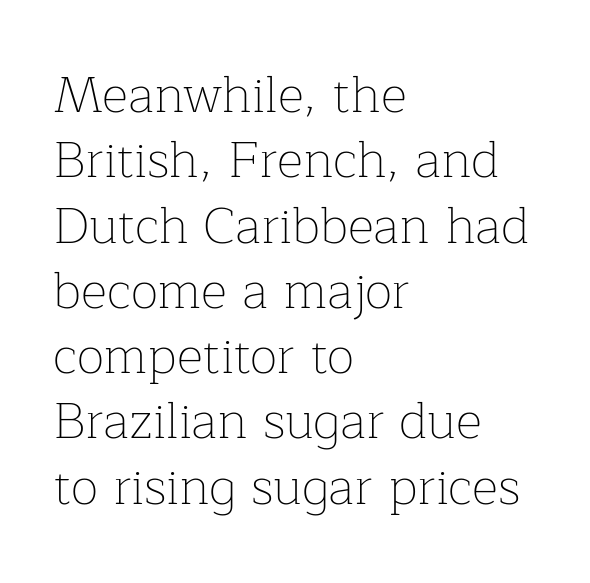
{"serif": "yes", "italic": "no", "bold": "no", "weight": "thin", "width": "normal", "stroke_contrast": "low", "x_height": "medium", "monospaced": "no", "underline": "no", "align": "left", "line_spacing": "normal", "line_spacing_ratio": 1.28, "letter_spacing": "normal", "letter_spacing_em": 0.0, "glyph_px": 51}
